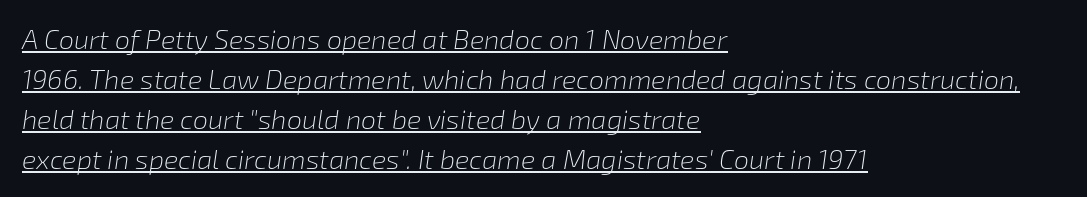
{"italic": "yes", "lean": "right", "slant_degrees": 8, "bold": "no", "underline": "yes", "align": "left", "line_spacing": "normal", "line_spacing_ratio": 1.48, "letter_spacing": "normal", "letter_spacing_em": 0.0, "glyph_px": 27}
